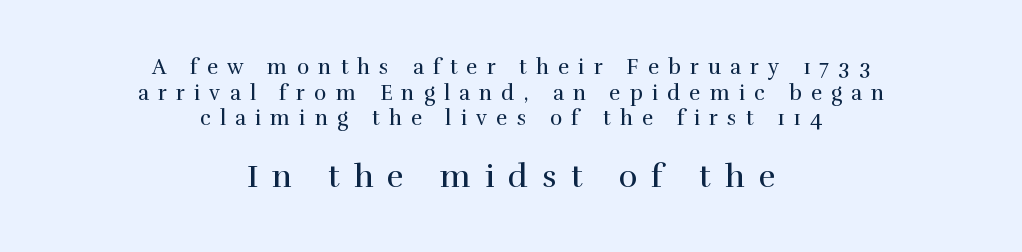
The image shows 32 px regular-weight serif type, upright; set centered, line spacing 1.22x, unusually wide letter spacing (+0.44 em), not underlined; the second (bottom) block is 1.52x larger; a medium x-height.
